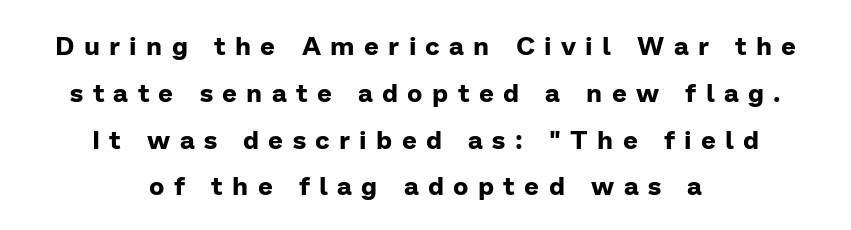
The letters are bold, with thick, heavy strokes. Observe the wide spacing: letters keep a clear distance from each other. The lettering holds an erect, upright posture throughout. Clear beneath every line of the passage.
